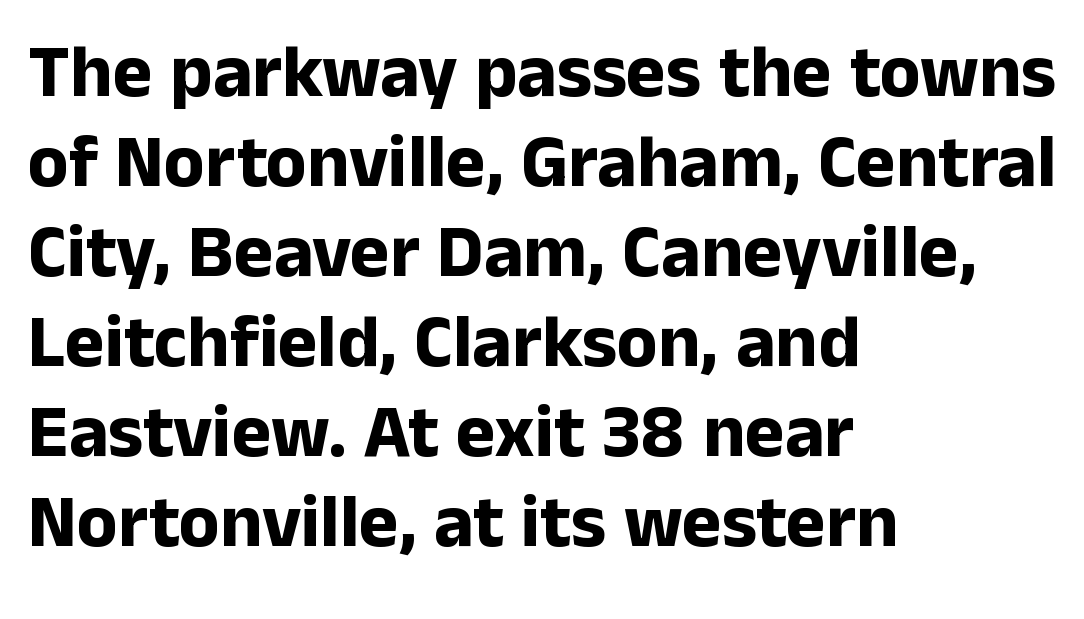
These lines keep a tight, regular rhythm from letter to letter. Nothing sits at the stroke ends, so this counts as sans-serif. The strokes are fattened all the way to bold. Italic? Not at all — the glyphs are vertical.
